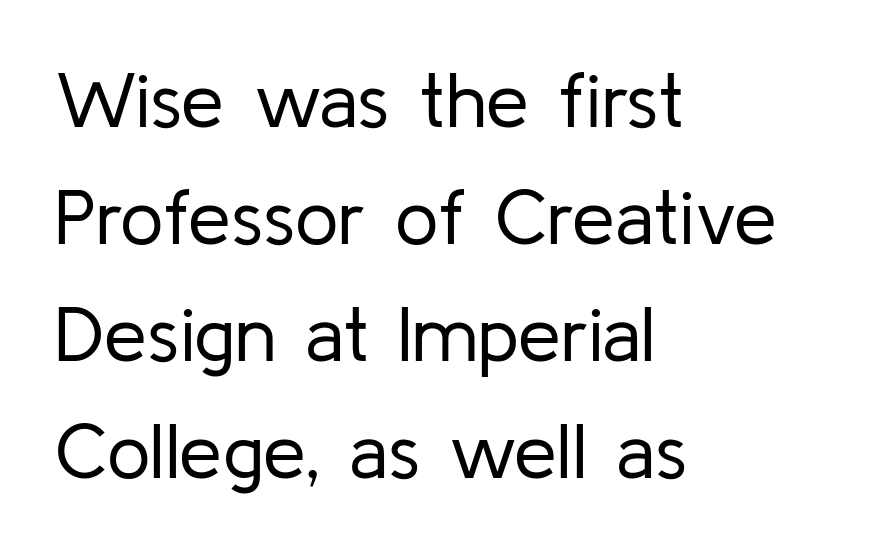
{"serif": "no", "italic": "no", "bold": "no", "weight": "regular", "width": "normal", "stroke_contrast": "low", "x_height": "medium", "monospaced": "no", "underline": "no", "align": "left", "line_spacing": "normal", "line_spacing_ratio": 1.52, "letter_spacing": "normal", "letter_spacing_em": 0.0, "glyph_px": 77}
